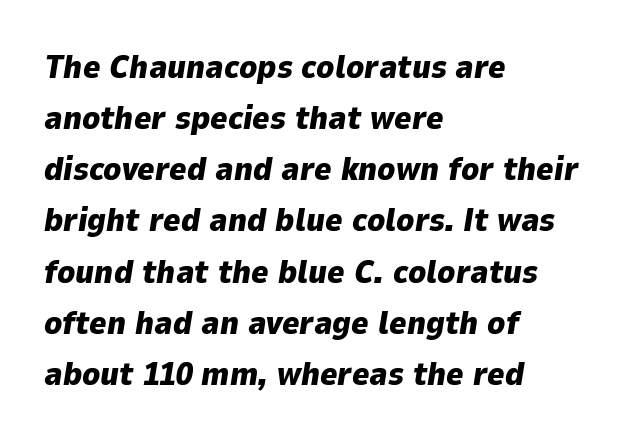
A typesetter would call this proportional, since set widths differ per character. Beneath every word, the page is bare. This is heavy type, rendered in bold. Between one letter and the next there's only the usual sliver of space. Emphasis-style slanted type is in use.
